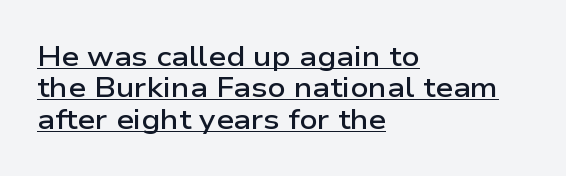
Here the glyphs are tracked normally, forming tight word shapes. Unlike a traditional serif, this face leaves its strokes unadorned. Posture: vertical. Like a heading marked for emphasis, these lines bear an underscore. The lines are quadded left.
